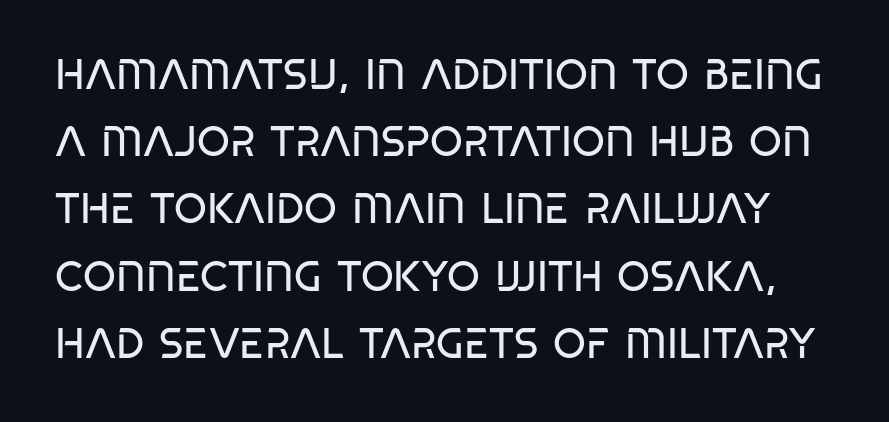
The image shows 42 px regular-weight, condensed sans-serif type, upright; set normal line spacing (1.6x), normal letter spacing, not underlined; low stroke contrast and a large x-height.
